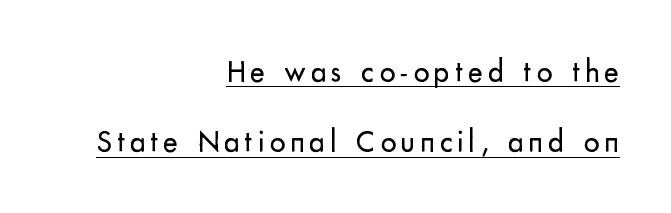
{"serif": "no", "italic": "no", "bold": "no", "weight": "regular", "width": "normal", "stroke_contrast": "low", "x_height": "small", "monospaced": "no", "underline": "yes", "align": "right", "line_spacing": "loose", "line_spacing_ratio": 2.27, "glyph_px": 31}
